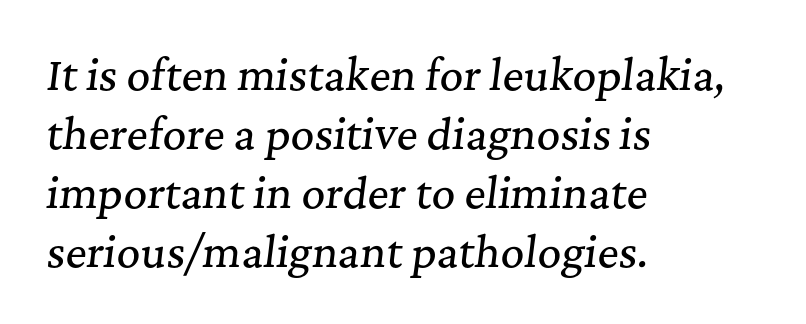
A bare baseline throughout the passage. Style check: oblique. Note the varied advance widths — an 'i' is clearly narrower than an 'm'. In CSS terms this would be text-align: left. Leading matches the norm, producing a regular column.
